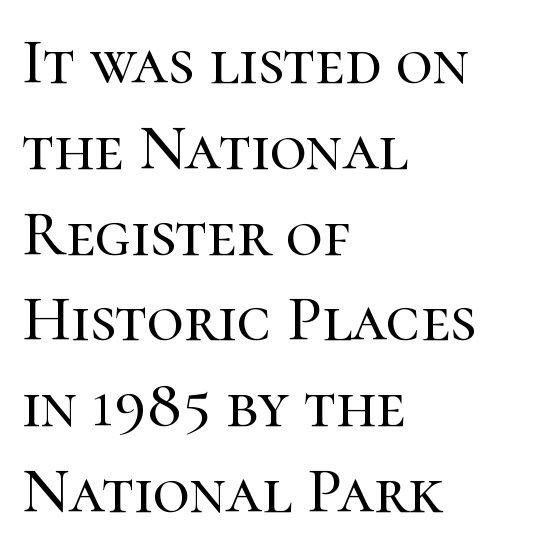
Q: Is the text italic (slanted)? A: No, it is upright.
Q: Is the typeface a serif or a sans-serif typeface? A: Serif.
Q: Is the text underlined? A: No.
Q: How is the paragraph aligned? A: Left-aligned.
Q: Is the spacing between letters normal or unusually wide? A: Normal.
Q: Is the spacing between lines tight, normal or loose? A: Normal.
Q: Width (condensed, normal, or wide)? A: Normal.
Q: Stroke contrast? A: High.
Q: x-height? A: Medium.
Q: Monospaced? A: No.
